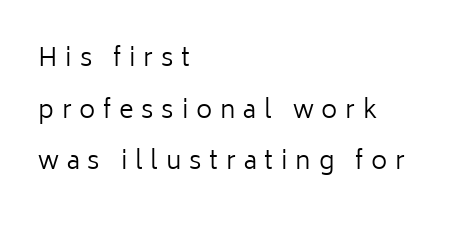
{"italic": "no", "bold": "no", "underline": "no", "align": "left", "line_spacing": "loose", "line_spacing_ratio": 2.07, "letter_spacing": "wide", "letter_spacing_em": 0.31, "glyph_px": 25}
